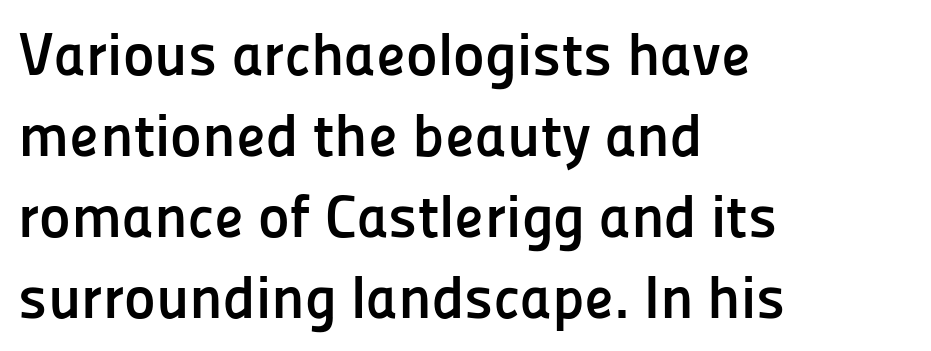
{"serif": "no", "italic": "no", "bold": "yes", "weight": "semibold", "width": "normal", "stroke_contrast": "low", "x_height": "medium", "monospaced": "no", "underline": "no", "align": "left", "line_spacing": "normal", "line_spacing_ratio": 1.35, "letter_spacing": "normal", "letter_spacing_em": 0.0, "glyph_px": 60}
